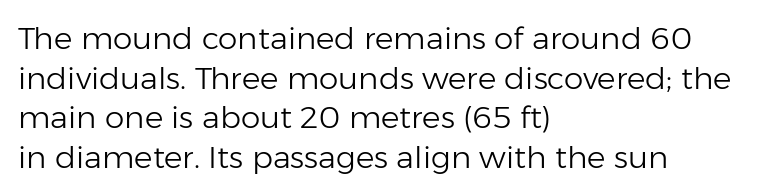
Q: Is the text bold? A: No.
Q: Is the text italic (slanted)? A: No, it is upright.
Q: Is the typeface a serif or a sans-serif typeface? A: Sans-serif.
Q: Is the text underlined? A: No.
Q: How is the paragraph aligned? A: Left-aligned.
Q: Is the spacing between letters normal or unusually wide? A: Normal.
Q: Is the spacing between lines tight, normal or loose? A: Normal.
Q: Width (condensed, normal, or wide)? A: Normal.
Q: Stroke contrast? A: Low.
Q: x-height? A: Medium.
Q: Monospaced? A: No.
